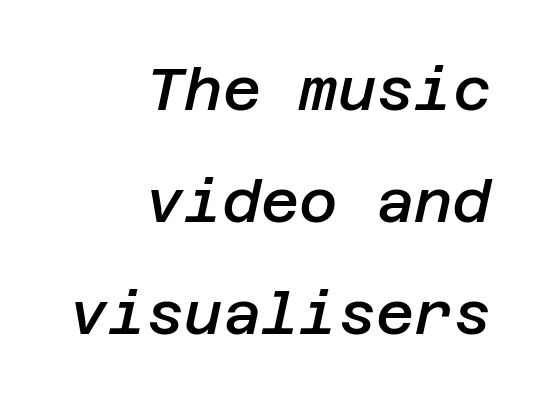
The image shows 59 px semibold type, italic (leaning right); set right-aligned, loose line spacing (1.9x), normal letter spacing, not underlined; low stroke contrast and a large x-height.
